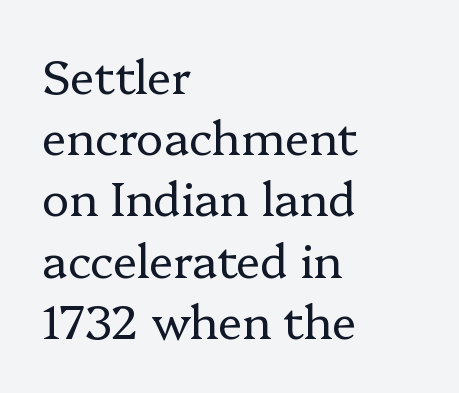
Q: Is the text bold? A: No.
Q: Is the text italic (slanted)? A: No, it is upright.
Q: Is the typeface a serif or a sans-serif typeface? A: Serif.
Q: Is the text underlined? A: No.
Q: How is the paragraph aligned? A: Left-aligned.
Q: Is the spacing between letters normal or unusually wide? A: Normal.
Q: Is the spacing between lines tight, normal or loose? A: Normal.
Q: Width (condensed, normal, or wide)? A: Normal.
Q: Stroke contrast? A: Low.
Q: x-height? A: Medium.
Q: Monospaced? A: No.
